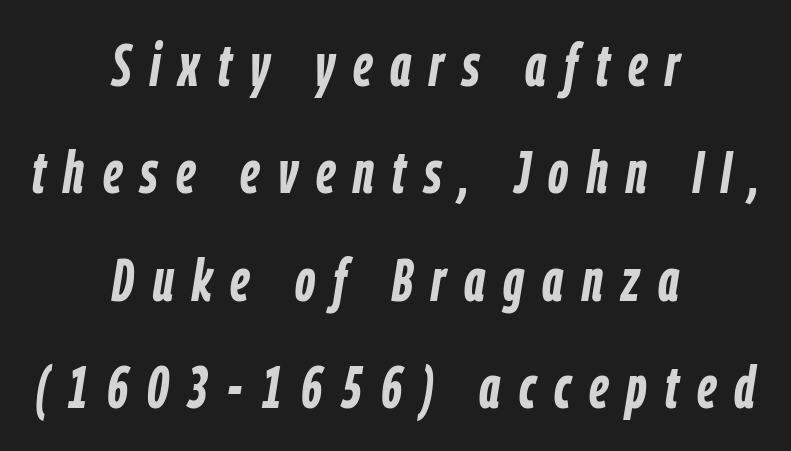
Q: Is the text bold? A: Yes.
Q: Is the text italic (slanted)? A: Yes, it leans right by about 9 degrees.
Q: Is the text underlined? A: No.
Q: How is the paragraph aligned? A: Centered.
Q: Is the spacing between letters normal or unusually wide? A: Unusually wide.
Q: Width (condensed, normal, or wide)? A: Condensed.
Q: Stroke contrast? A: Low.
Q: x-height? A: Medium.
Q: Monospaced? A: No.
